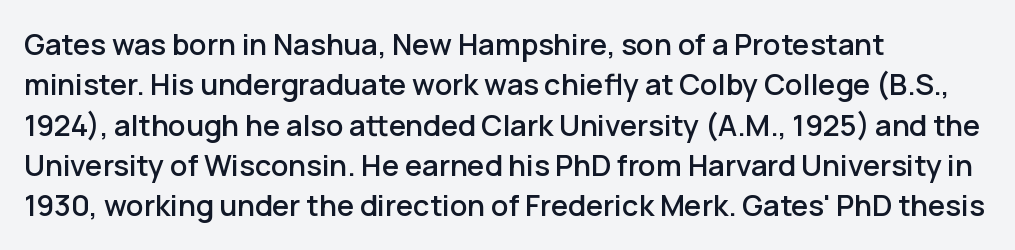
{"serif": "no", "italic": "no", "width": "normal", "stroke_contrast": "low", "x_height": "medium", "monospaced": "no", "underline": "no", "align": "left", "line_spacing": "normal", "line_spacing_ratio": 1.39, "letter_spacing": "normal", "letter_spacing_em": 0.0, "glyph_px": 29}
